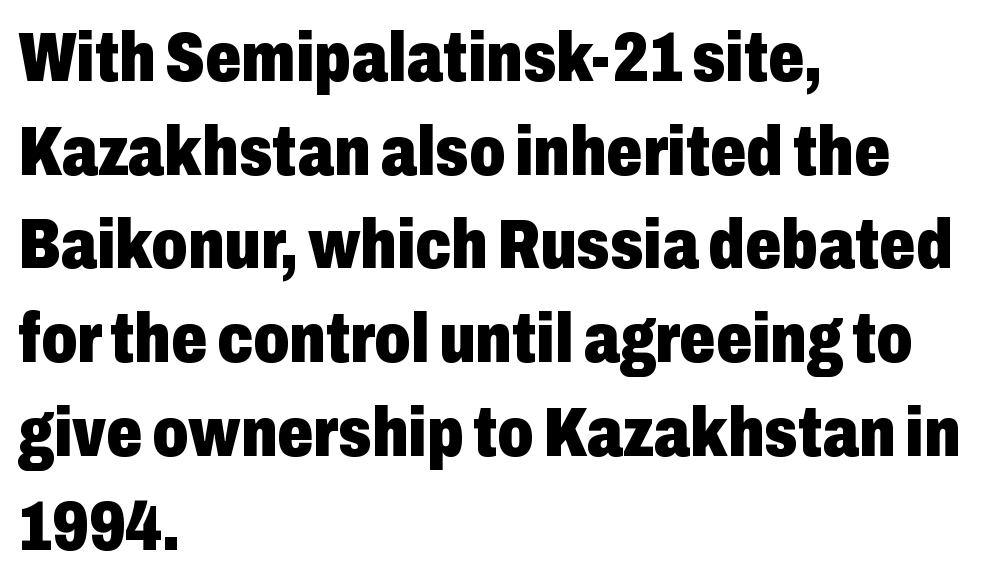
These lines are rendered in a variable-pitch font. The lines in this sample share a left origin and differ only in where they stop. I'd describe the lettering as bold — thick and assertive. Does the type have serifs? No, each stem ends abruptly.
